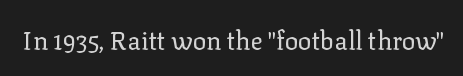
The rendering keeps characters at their native spacing. The font sits on the lighter half of the weight spectrum, regular included. Quick note: underline off. Is there any slant? The stems are plumb.
